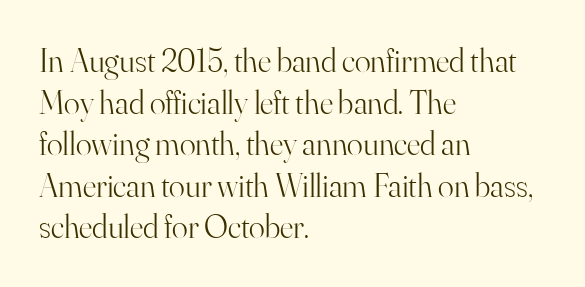
The image shows 33 px light serif type, upright; set left-aligned, normal line spacing (1.26x), normal letter spacing, not underlined; high stroke contrast and a small x-height.
